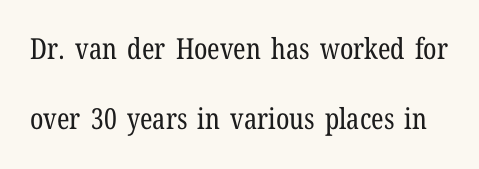
The image shows 29 px regular-weight, condensed serif type, upright; set loose line spacing (2.42x), normal letter spacing, not underlined; low stroke contrast and a medium x-height.
